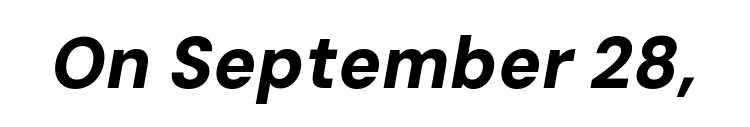
The image shows 72 px bold type, italic (leaning right); set normal letter spacing, not underlined; low stroke contrast and a medium x-height.
